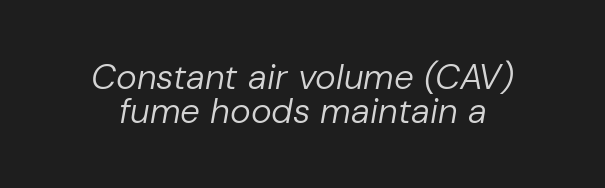
Standard letterfit; no display-style spreading of the glyphs. The letters look calm and open, with moderate or lighter stems. Students, observe: this is what under-led, compact text looks like. The face used here is proportionally spaced, like ordinary book or web type. Letters rest on an invisible, unmarked baseline. The passage shown leans; its letterforms are oblique.
